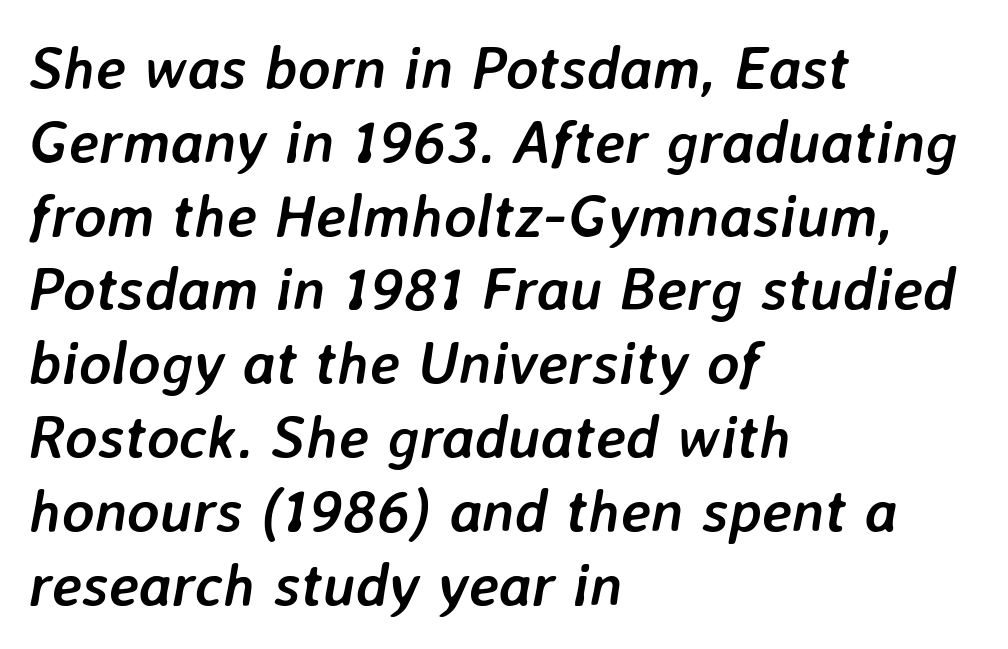
The image shows 61 px semibold type, italic (leaning right); set left-aligned, line spacing 1.21x, normal letter spacing, not underlined; low stroke contrast and a medium x-height.
